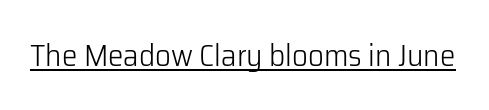
Does a line run under the words? Yes, clearly. Words appear dense and cohesive because spacing is normal. Note the varied advance widths — an 'i' is clearly narrower than an 'm'. No feet cap the strokes, marking this as sans-serif type.
